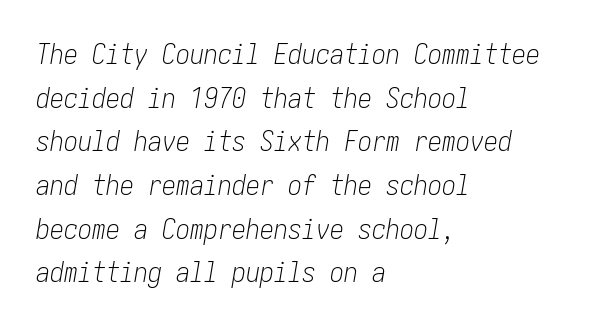
The image shows 28 px light, condensed type, italic (leaning right); set left-aligned, normal line spacing (1.56x), normal letter spacing, not underlined; low stroke contrast and a medium x-height.
